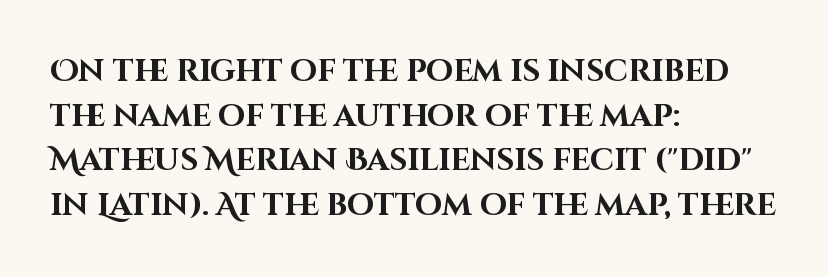
The image shows 31 px bold sans-serif type, upright; set left-aligned, normal line spacing (1.44x), normal letter spacing, not underlined; high stroke contrast and a large x-height.
